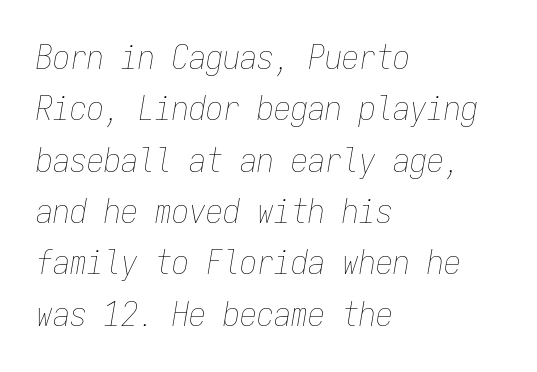
The image shows 34 px thin, condensed type, italic (leaning right), monospaced; set left-aligned, normal line spacing (1.51x), normal letter spacing, not underlined; low stroke contrast and a medium x-height.
